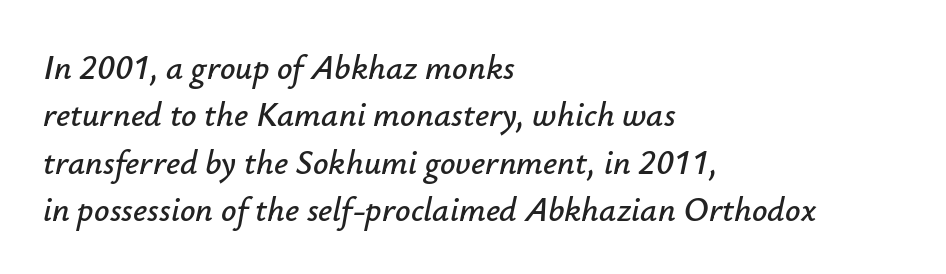
Think of a printed novel: that variable character pitch is what you see here. The foot of each line stays bare and open. Leftover space on each line is placed entirely after the last word. No extra tracking has been applied to these lines. The vertical gap from one line to the next is medium. The face used here has a pronounced slope to its letters.
